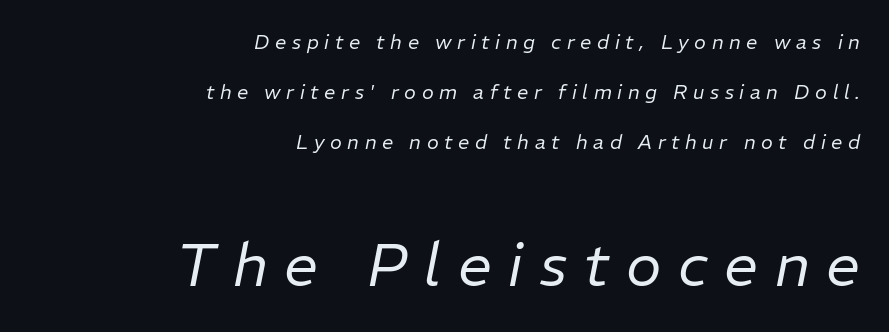
Think standard paragraph weight, or any step lighter than that. You can tell it's italic because the verticals aren't actually vertical. The space between consecutive lines is lavish. The type is letterspaced generously, with wide tracking. Two sizes are in play, and the larger belongs to the second block. The lines in this sample share a right terminus and differ only in where they begin.
